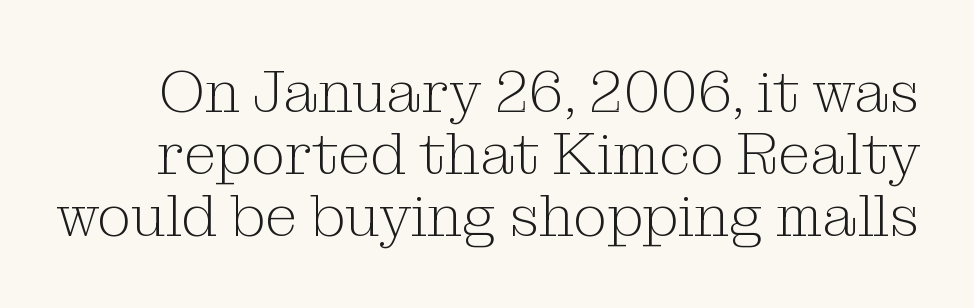
The image shows 59 px light serif type, upright; set tight line spacing (1.05x), normal letter spacing, not underlined; medium stroke contrast and a medium x-height.
